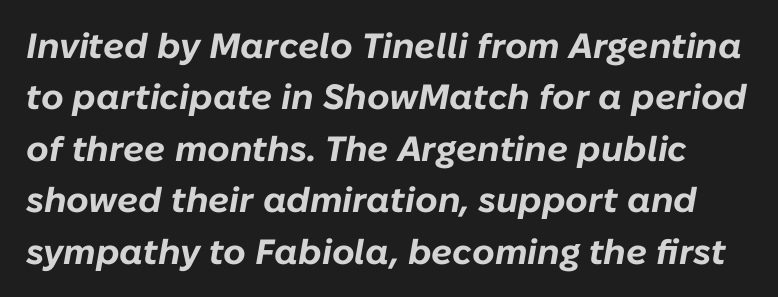
The space directly below the letters is spotless. A typesetter would mark this as italic. As a designer I'd log this as weight 700, bold. Line spacing here is normal. Between one letter and the next there's only the usual sliver of space.
